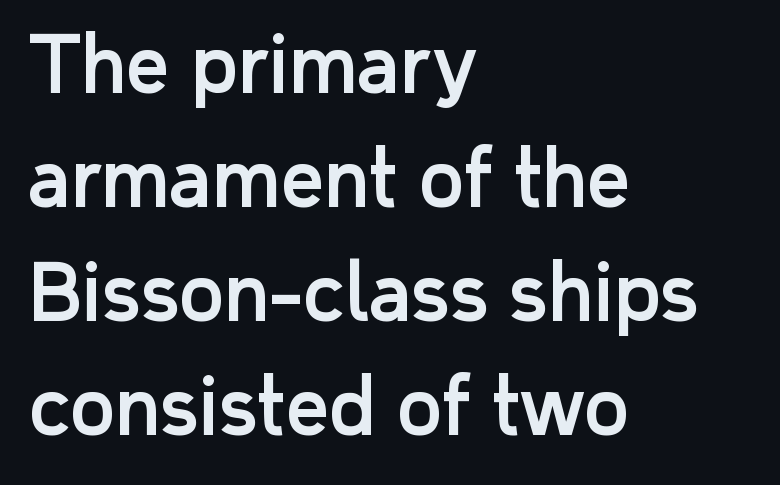
{"serif": "no", "italic": "no", "width": "normal", "stroke_contrast": "low", "x_height": "medium", "monospaced": "no", "underline": "no", "align": "left", "line_spacing": "normal", "line_spacing_ratio": 1.5, "letter_spacing": "normal", "letter_spacing_em": 0.0, "glyph_px": 76}
